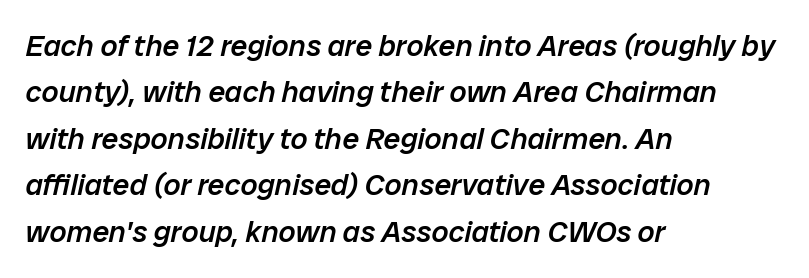
Q: Is the text bold? A: Semi-bold.
Q: Is the text italic (slanted)? A: Yes, it leans right by about 12 degrees.
Q: Is the text underlined? A: No.
Q: How is the paragraph aligned? A: Left-aligned.
Q: Is the spacing between letters normal or unusually wide? A: Normal.
Q: Is the spacing between lines tight, normal or loose? A: Normal.
Q: Width (condensed, normal, or wide)? A: Normal.
Q: Stroke contrast? A: Low.
Q: x-height? A: Medium.
Q: Monospaced? A: No.
